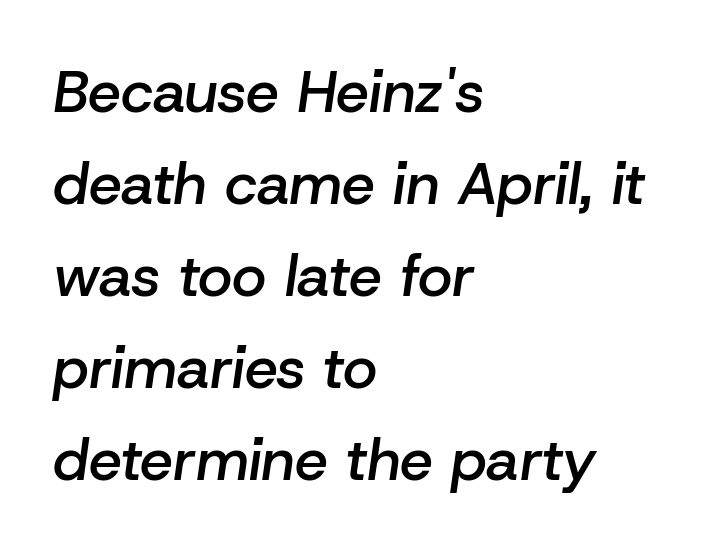
The image shows 59 px semibold type, italic (leaning right); set left-aligned, normal line spacing (1.56x), normal letter spacing, not underlined; low stroke contrast and a medium x-height.
